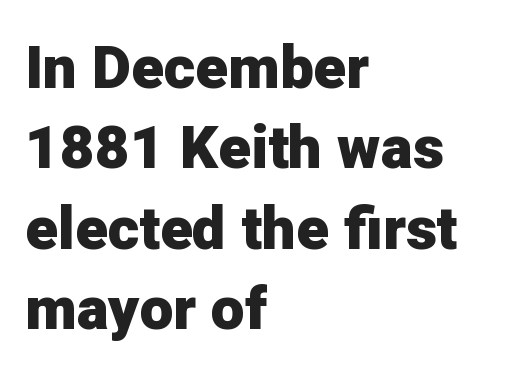
Default kerning and tracking; the words read as compact shapes. The face used here is proportionally spaced, like ordinary book or web type. The characters display no serif detailing; their extremities are plain. The lines are quadded left.
